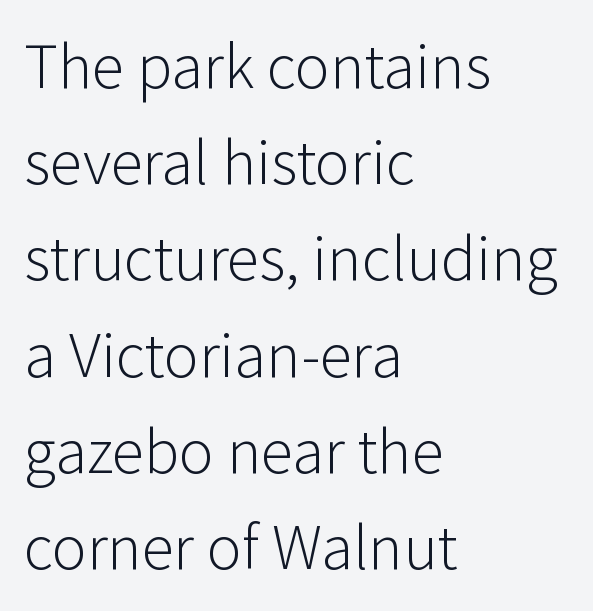
{"serif": "no", "italic": "no", "bold": "no", "weight": "light", "width": "normal", "stroke_contrast": "low", "x_height": "medium", "monospaced": "no", "underline": "no", "align": "left", "line_spacing": "normal", "line_spacing_ratio": 1.48, "letter_spacing": "normal", "letter_spacing_em": 0.0, "glyph_px": 65}
